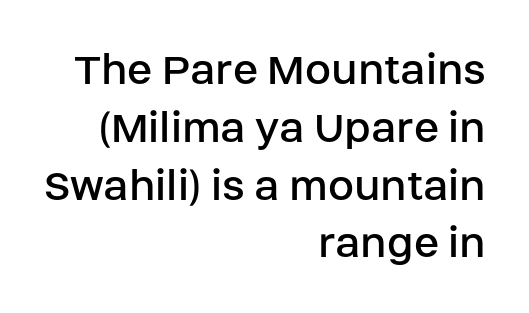
Q: Is the text bold? A: No.
Q: Is the text italic (slanted)? A: No, it is upright.
Q: Is the typeface a serif or a sans-serif typeface? A: Sans-serif.
Q: Is the text underlined? A: No.
Q: How is the paragraph aligned? A: Right-aligned.
Q: Is the spacing between letters normal or unusually wide? A: Normal.
Q: Width (condensed, normal, or wide)? A: Normal.
Q: Stroke contrast? A: Low.
Q: x-height? A: Large.
Q: Monospaced? A: No.
